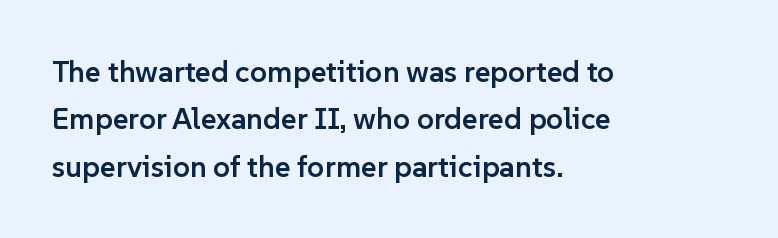
{"serif": "no", "italic": "no", "bold": "semi", "weight": "semibold", "width": "normal", "stroke_contrast": "low", "x_height": "medium", "monospaced": "no", "underline": "no", "align": "left", "line_spacing": "normal", "line_spacing_ratio": 1.58, "letter_spacing": "normal", "letter_spacing_em": 0.0, "glyph_px": 30}
